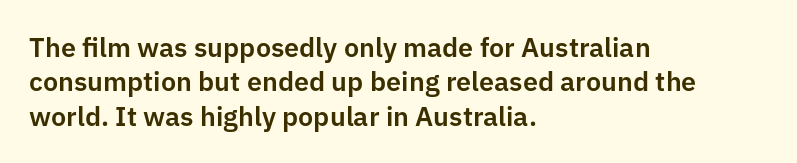
Q: Is the text italic (slanted)? A: No, it is upright.
Q: Is the text underlined? A: No.
Q: How is the paragraph aligned? A: Left-aligned.
Q: Is the spacing between letters normal or unusually wide? A: Normal.
Q: Is the spacing between lines tight, normal or loose? A: Normal.
